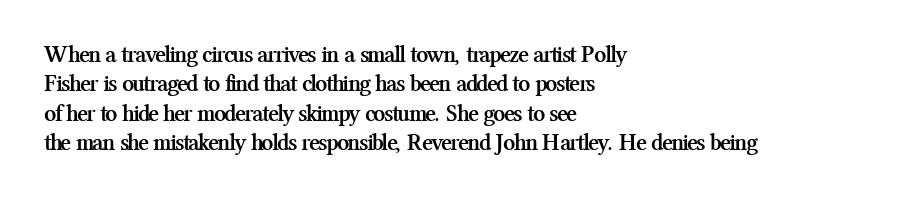
{"italic": "no", "bold": "yes", "underline": "no", "align": "left", "line_spacing_ratio": 1.22, "letter_spacing": "normal", "letter_spacing_em": 0.0, "glyph_px": 24}
